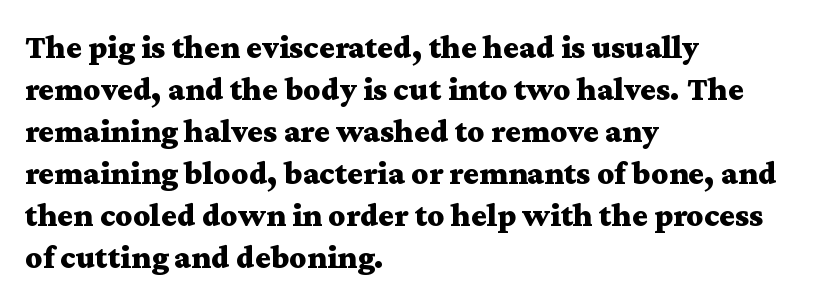
{"serif": "yes", "italic": "no", "bold": "yes", "weight": "bold", "width": "wide", "stroke_contrast": "medium", "x_height": "medium", "monospaced": "no", "underline": "no", "align": "left", "line_spacing": "normal", "line_spacing_ratio": 1.27, "letter_spacing": "normal", "letter_spacing_em": 0.0, "glyph_px": 33}
